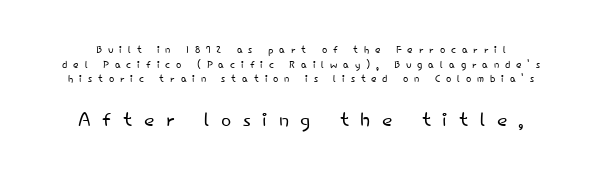
Q: Is the text bold? A: No.
Q: Is the text italic (slanted)? A: No, it is upright.
Q: Is the text underlined? A: No.
Q: Is the spacing between letters normal or unusually wide? A: Unusually wide.
Q: Is the spacing between lines tight, normal or loose? A: Tight.
Q: Which block of text is set in a larger size, the first (top) or the second (bottom)? A: The second (bottom) one.
